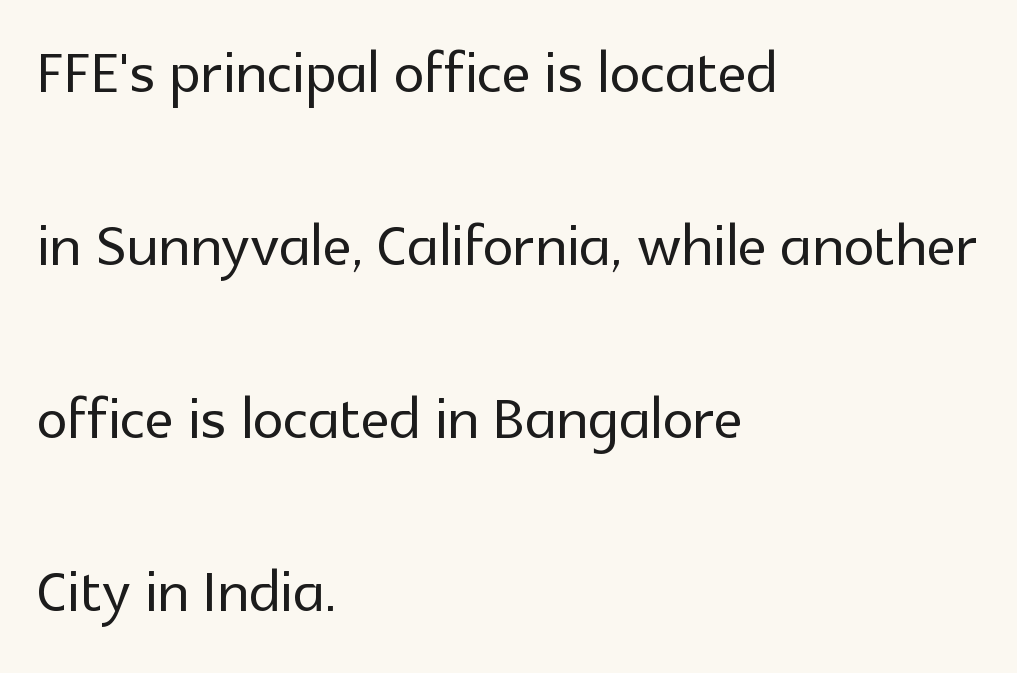
{"serif": "no", "italic": "no", "width": "normal", "x_height": "medium", "monospaced": "no", "underline": "no", "align": "left", "line_spacing": "loose", "line_spacing_ratio": 2.22, "letter_spacing": "normal", "letter_spacing_em": 0.0, "glyph_px": 78}
